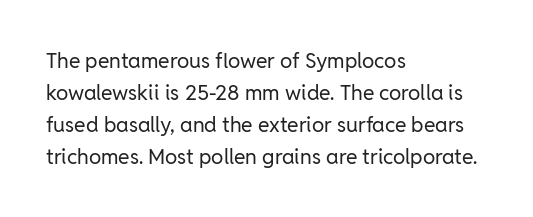
The image shows 21 px text type, upright; set left-aligned, normal line spacing (1.52x), normal letter spacing, not underlined.
